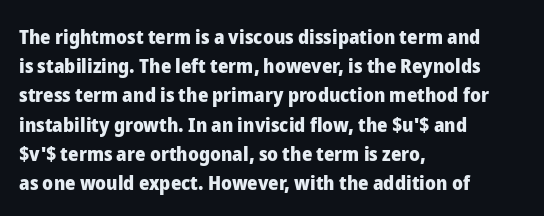
Q: Is the text bold? A: Yes.
Q: Is the text italic (slanted)? A: No, it is upright.
Q: Is the text underlined? A: No.
Q: How is the paragraph aligned? A: Left-aligned.
Q: Is the spacing between letters normal or unusually wide? A: Normal.
Q: Is the spacing between lines tight, normal or loose? A: Normal.
